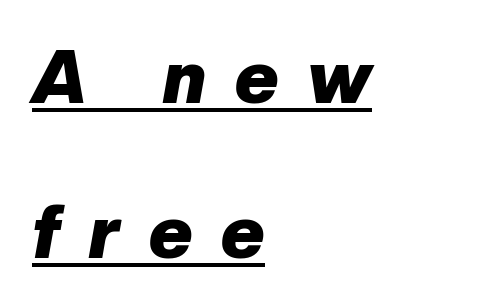
Q: Is the text bold? A: Yes.
Q: Is the text italic (slanted)? A: Yes, it leans right by about 10 degrees.
Q: Is the text underlined? A: Yes.
Q: How is the paragraph aligned? A: Left-aligned.
Q: Is the spacing between letters normal or unusually wide? A: Unusually wide.
Q: Is the spacing between lines tight, normal or loose? A: Loose.
Q: Width (condensed, normal, or wide)? A: Normal.
Q: Stroke contrast? A: Low.
Q: x-height? A: Medium.
Q: Monospaced? A: No.
